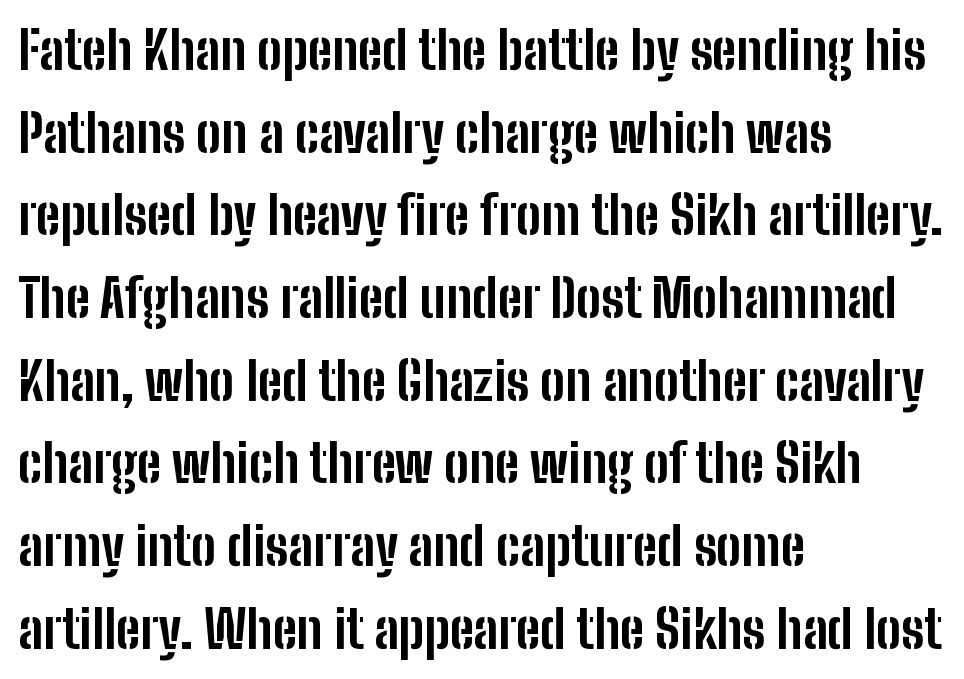
Q: Is the text bold? A: Yes.
Q: Is the text italic (slanted)? A: No, it is upright.
Q: Is the typeface a serif or a sans-serif typeface? A: Sans-serif.
Q: Is the text underlined? A: No.
Q: How is the paragraph aligned? A: Left-aligned.
Q: Is the spacing between letters normal or unusually wide? A: Normal.
Q: Is the spacing between lines tight, normal or loose? A: Normal.
Q: Width (condensed, normal, or wide)? A: Condensed.
Q: Stroke contrast? A: Low.
Q: x-height? A: Medium.
Q: Monospaced? A: No.
